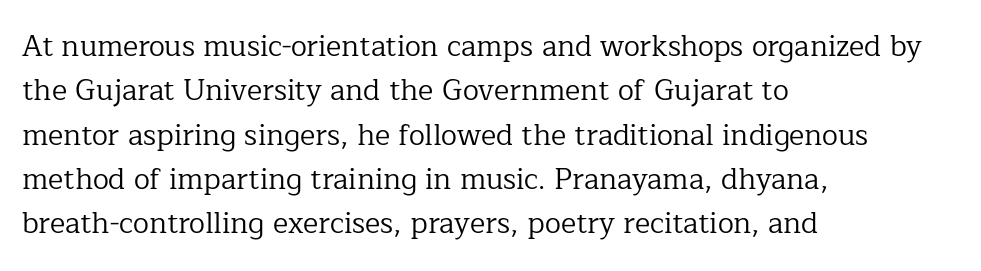
Descenders hang freely into open space. Inter-character spacing is left at the font's built-in metrics. This sample is left-justified, so line endings fall wherever the words run out. How would I describe the line gaps? Plain and ordinary. The type family on display is of the serif kind.
